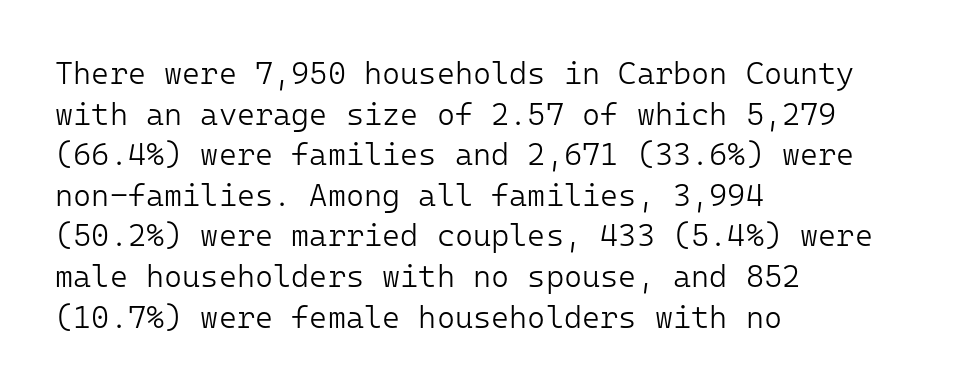
Check the space under the baseline: it is left empty. Evenly set lines give the paragraph a standard silhouette. The lettering holds an erect, upright posture throughout. Each stroke keeps to a modest, everyday thickness or less.
